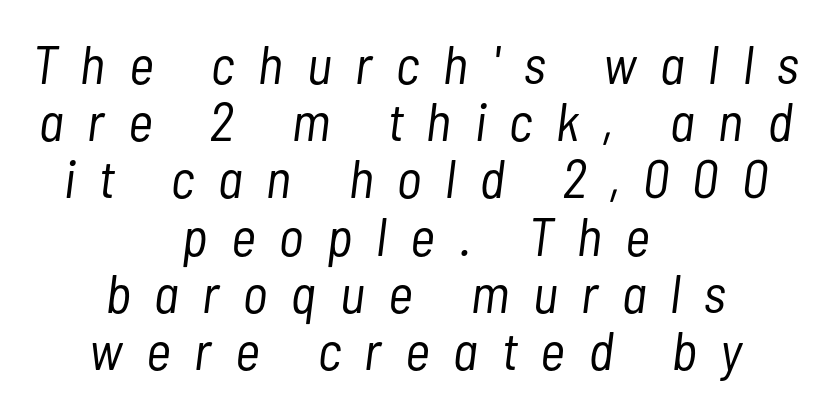
The image shows 54 px light, condensed type, italic (leaning right); set centered, tight line spacing (1.06x), unusually wide letter spacing (+0.44 em), not underlined; low stroke contrast and a medium x-height.
